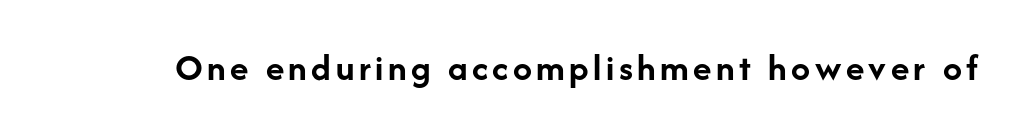
Strong, thick strokes mark this as bold type. Vertical strokes here are truly vertical. Think of a printed novel: that variable character pitch is what you see here. Letters rest on an invisible, unmarked baseline. This sample uses a sans-serif face.
